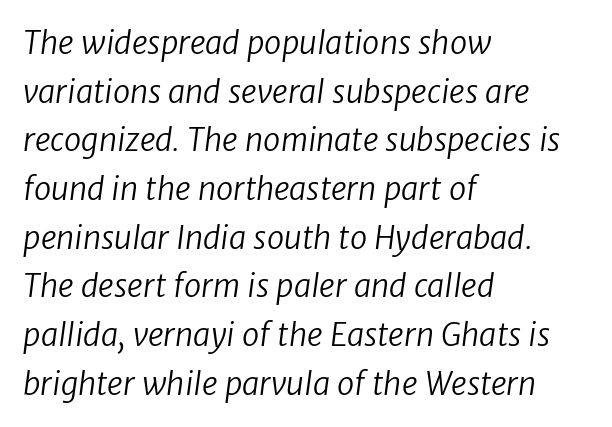
{"serif": "no", "bold": "no", "weight": "regular", "width": "normal", "stroke_contrast": "low", "x_height": "medium", "monospaced": "no", "underline": "no", "align": "left", "line_spacing": "normal", "line_spacing_ratio": 1.57, "letter_spacing": "normal", "letter_spacing_em": 0.0, "glyph_px": 31}
